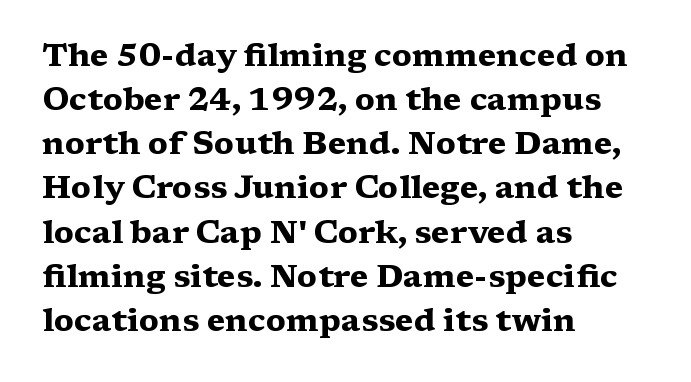
Q: Is the text bold? A: Yes.
Q: Is the text italic (slanted)? A: No, it is upright.
Q: Is the typeface a serif or a sans-serif typeface? A: Serif.
Q: Is the text underlined? A: No.
Q: How is the paragraph aligned? A: Left-aligned.
Q: Is the spacing between letters normal or unusually wide? A: Normal.
Q: Is the spacing between lines tight, normal or loose? A: Normal.
Q: Width (condensed, normal, or wide)? A: Wide.
Q: Stroke contrast? A: Medium.
Q: x-height? A: Medium.
Q: Monospaced? A: No.
